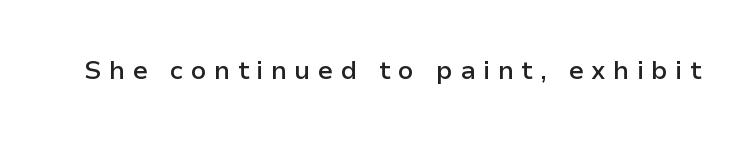
{"italic": "no", "bold": "semi", "underline": "no", "letter_spacing": "wide", "letter_spacing_em": 0.28, "glyph_px": 26}
